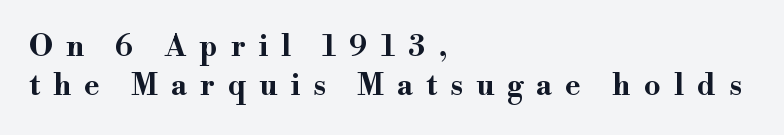
{"serif": "yes", "italic": "no", "bold": "yes", "weight": "bold", "width": "wide", "stroke_contrast": "high", "x_height": "small", "monospaced": "no", "underline": "no", "align": "left", "line_spacing": "normal", "line_spacing_ratio": 1.35, "letter_spacing": "wide", "letter_spacing_em": 0.46, "glyph_px": 29}
